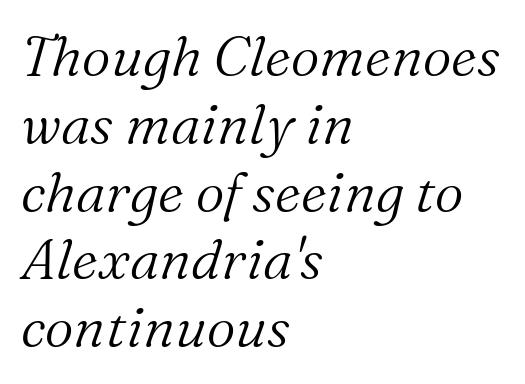
The image shows 56 px light serif type, italic (leaning right); set left-aligned, line spacing 1.21x, normal letter spacing, not underlined; medium stroke contrast and a medium x-height.
